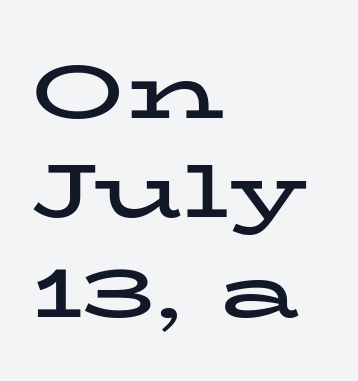
Q: Is the text bold? A: Yes.
Q: Is the text italic (slanted)? A: No, it is upright.
Q: Is the typeface a serif or a sans-serif typeface? A: Serif.
Q: Is the text underlined? A: No.
Q: How is the paragraph aligned? A: Left-aligned.
Q: Is the spacing between letters normal or unusually wide? A: Normal.
Q: Is the spacing between lines tight, normal or loose? A: Normal.
Q: Width (condensed, normal, or wide)? A: Wide.
Q: Stroke contrast? A: Low.
Q: x-height? A: Medium.
Q: Monospaced? A: No.
